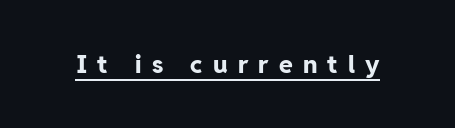
The image shows 25 px bold type, upright; set unusually wide letter spacing (+0.41 em), underlined.
